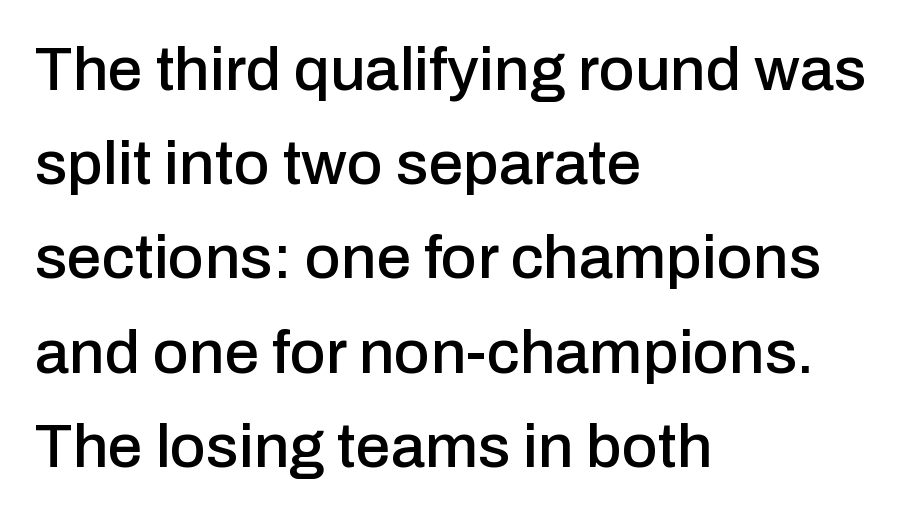
{"serif": "no", "italic": "no", "width": "normal", "stroke_contrast": "low", "x_height": "medium", "monospaced": "no", "underline": "no", "align": "left", "line_spacing": "normal", "line_spacing_ratio": 1.52, "letter_spacing": "normal", "letter_spacing_em": 0.0, "glyph_px": 62}
